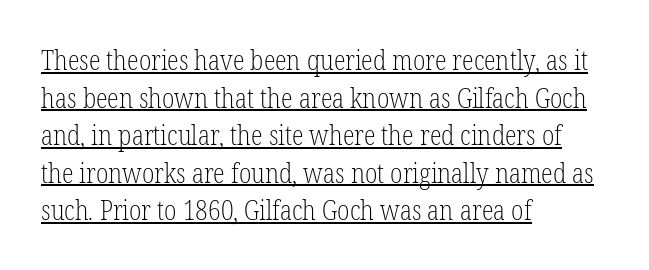
{"italic": "no", "bold": "no", "underline": "yes", "align": "left", "line_spacing": "normal", "line_spacing_ratio": 1.39, "letter_spacing": "normal", "letter_spacing_em": 0.0, "glyph_px": 27}
